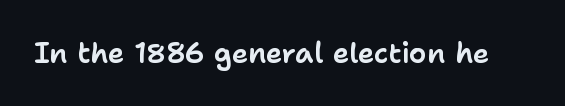
Q: Is the text italic (slanted)? A: No, it is upright.
Q: Is the typeface a serif or a sans-serif typeface? A: Sans-serif.
Q: Is the text underlined? A: No.
Q: Is the spacing between letters normal or unusually wide? A: Normal.
Q: Width (condensed, normal, or wide)? A: Normal.
Q: Stroke contrast? A: Low.
Q: x-height? A: Medium.
Q: Monospaced? A: No.
